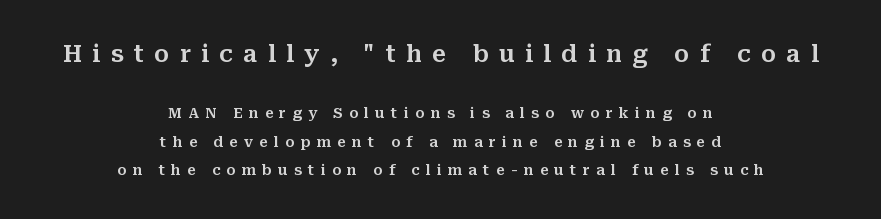
The face used here appears at its bigger size in the upper chunk. Short note: letters widely spaced. These lines are centered, leaving both edges ragged. Posture: upright roman. Decoration check: the copy has no underline. Rows of type keep a wide berth in the vertical direction.
